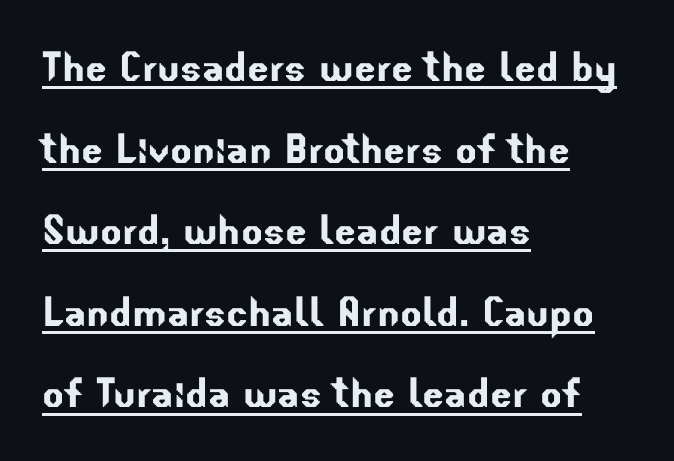
Does extra space separate the letters? No, they use regular spacing. Spacing verdict: proportional, widths tailored to each character. The ragged edge is on the right, which tells us the setting is flush left. The passage shown is underscored from start to finish.
